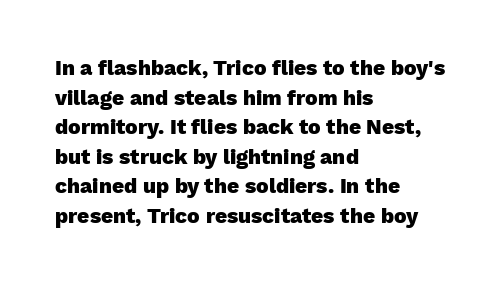
Q: Is the text bold? A: Yes.
Q: Is the text italic (slanted)? A: No, it is upright.
Q: Is the text underlined? A: No.
Q: How is the paragraph aligned? A: Left-aligned.
Q: Is the spacing between letters normal or unusually wide? A: Normal.
Q: Is the spacing between lines tight, normal or loose? A: Normal.
